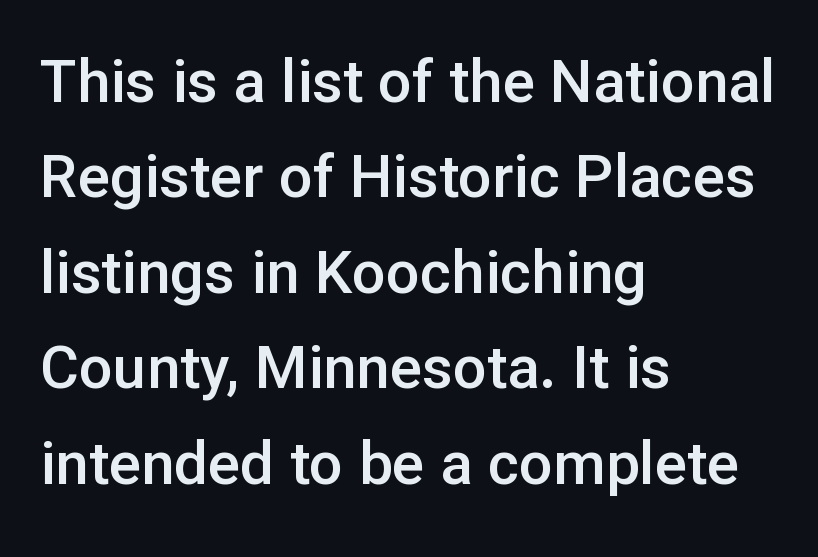
{"serif": "no", "italic": "no", "bold": "semi", "weight": "semibold", "width": "normal", "stroke_contrast": "low", "x_height": "medium", "monospaced": "no", "underline": "no", "align": "left", "line_spacing": "normal", "line_spacing_ratio": 1.59, "letter_spacing": "normal", "letter_spacing_em": 0.0, "glyph_px": 60}
